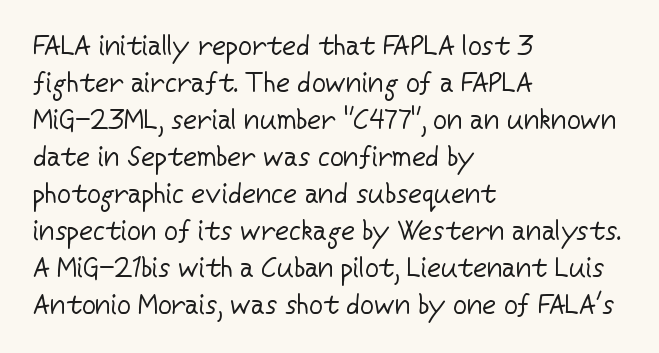
The image shows 27 px text type, upright; set left-aligned, normal line spacing (1.37x), normal letter spacing, not underlined.
